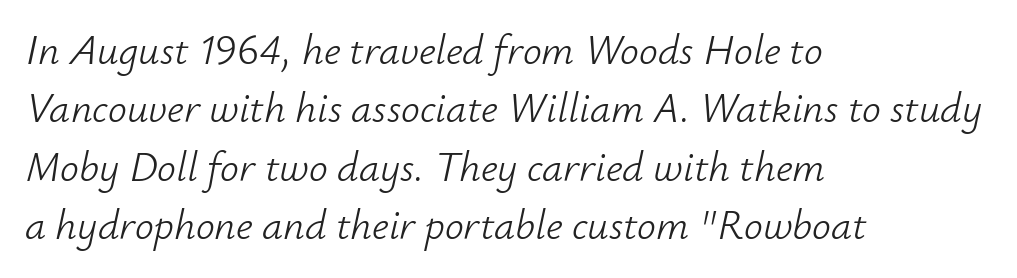
Q: Is the text bold? A: No.
Q: Is the text italic (slanted)? A: Yes, it leans right by about 12 degrees.
Q: Is the text underlined? A: No.
Q: How is the paragraph aligned? A: Left-aligned.
Q: Is the spacing between letters normal or unusually wide? A: Normal.
Q: Is the spacing between lines tight, normal or loose? A: Normal.
Q: Width (condensed, normal, or wide)? A: Normal.
Q: Stroke contrast? A: Low.
Q: x-height? A: Small.
Q: Monospaced? A: No.
